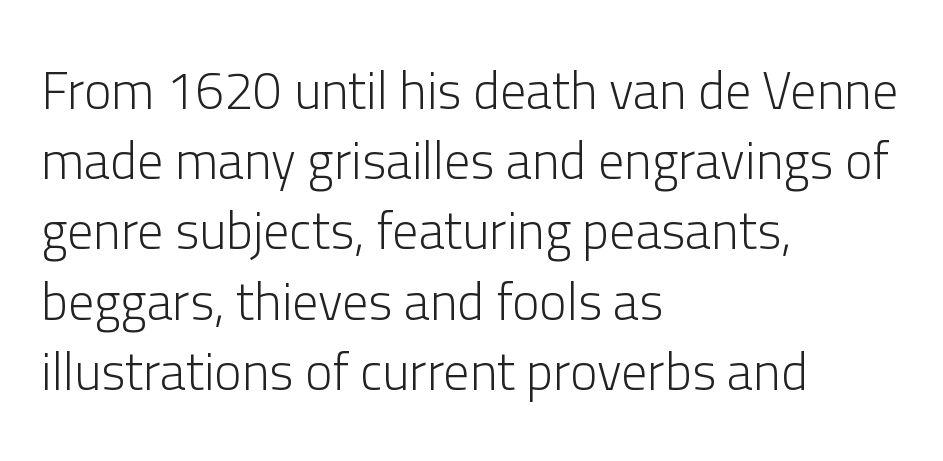
{"serif": "no", "italic": "no", "bold": "no", "weight": "light", "width": "normal", "stroke_contrast": "low", "x_height": "medium", "monospaced": "no", "underline": "no", "align": "left", "line_spacing": "normal", "line_spacing_ratio": 1.35, "letter_spacing": "normal", "letter_spacing_em": 0.0, "glyph_px": 52}
